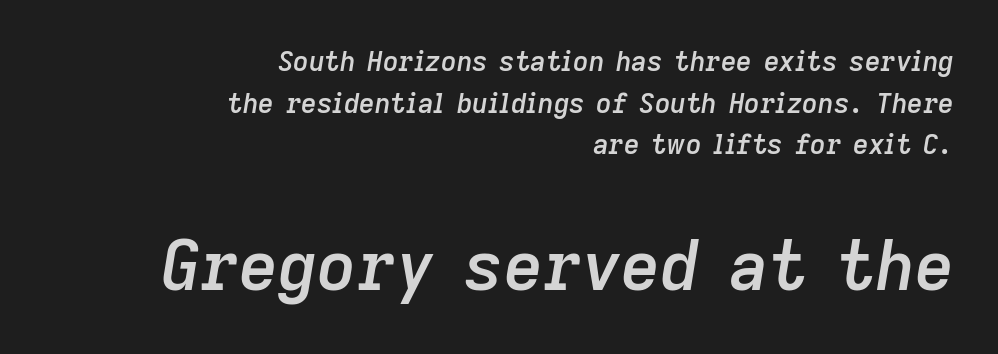
The image shows 68 px semibold type, italic (leaning right); set right-aligned, normal line spacing (1.54x), normal letter spacing, not underlined; the second (bottom) block is 2.52x larger; low stroke contrast and a medium x-height.
